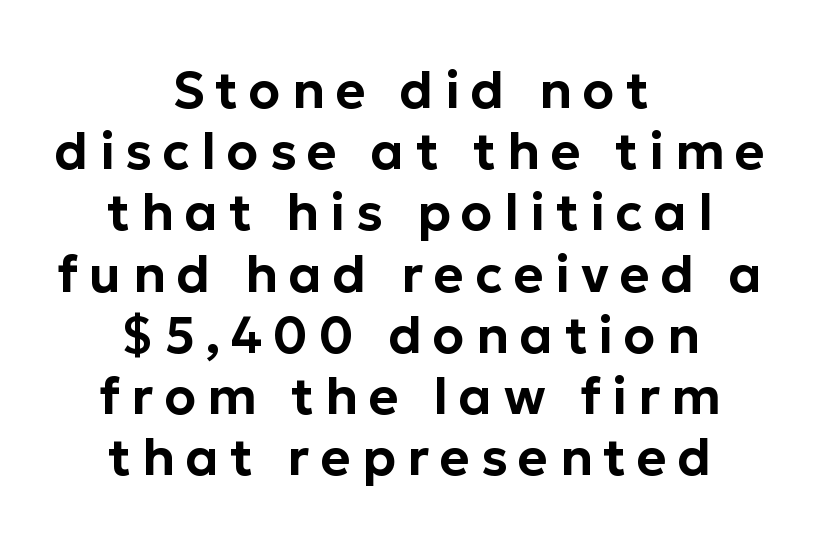
{"serif": "no", "italic": "no", "width": "normal", "stroke_contrast": "low", "x_height": "medium", "monospaced": "no", "underline": "no", "align": "center", "line_spacing_ratio": 1.2, "letter_spacing": "wide", "letter_spacing_em": 0.22, "glyph_px": 51}
